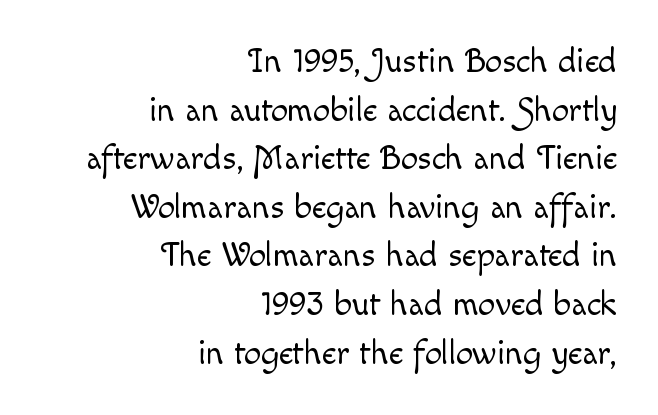
Standard letterfit; no display-style spreading of the glyphs. How would I describe the line gaps? Plain and ordinary. Think of a printed novel: that variable character pitch is what you see here. The baseline area is clear. The ragged edge is on the left, which tells us the setting is flush right.
